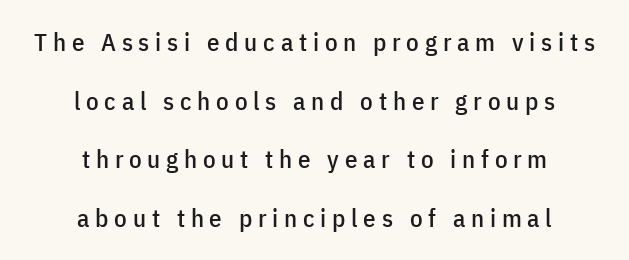
{"italic": "no", "underline": "no", "align": "center", "line_spacing": "loose", "line_spacing_ratio": 2.35, "letter_spacing": "wide", "letter_spacing_em": 0.23, "glyph_px": 25}
